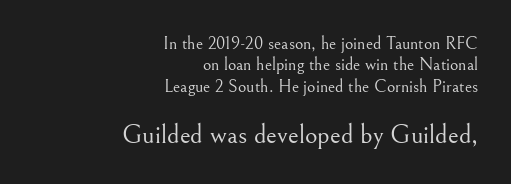
Q: Is the text bold? A: No.
Q: Is the text italic (slanted)? A: No, it is upright.
Q: Is the text underlined? A: No.
Q: How is the paragraph aligned? A: Right-aligned.
Q: Is the spacing between letters normal or unusually wide? A: Normal.
Q: Which block of text is set in a larger size, the first (top) or the second (bottom)? A: The second (bottom) one.
